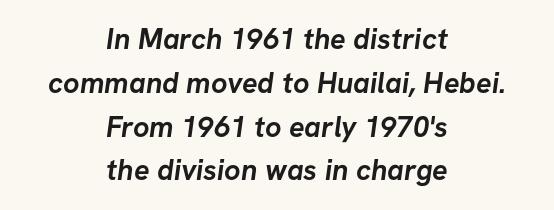
Q: Is the text bold? A: Yes.
Q: Is the typeface a serif or a sans-serif typeface? A: Sans-serif.
Q: Is the text underlined? A: No.
Q: How is the paragraph aligned? A: Centered.
Q: Is the spacing between letters normal or unusually wide? A: Normal.
Q: Is the spacing between lines tight, normal or loose? A: Normal.
Q: Width (condensed, normal, or wide)? A: Normal.
Q: Stroke contrast? A: Low.
Q: x-height? A: Medium.
Q: Monospaced? A: No.
